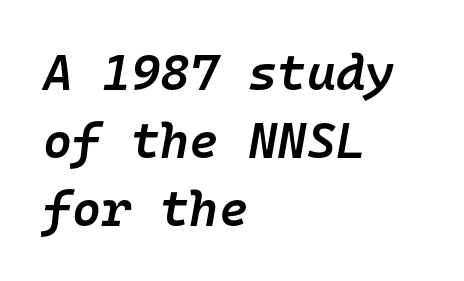
Every row of glyphs begins at an identical x-position on the left. Is the type bold? Partly — it's a semibold, heavier than regular but not fully bold. Is this a fixed-width face? Yes — each glyph sits in an identical cell. Tracking value appears to be zero — textbook default spacing. Type without underlining. What's the leading like? Ordinary, nothing unusual.
